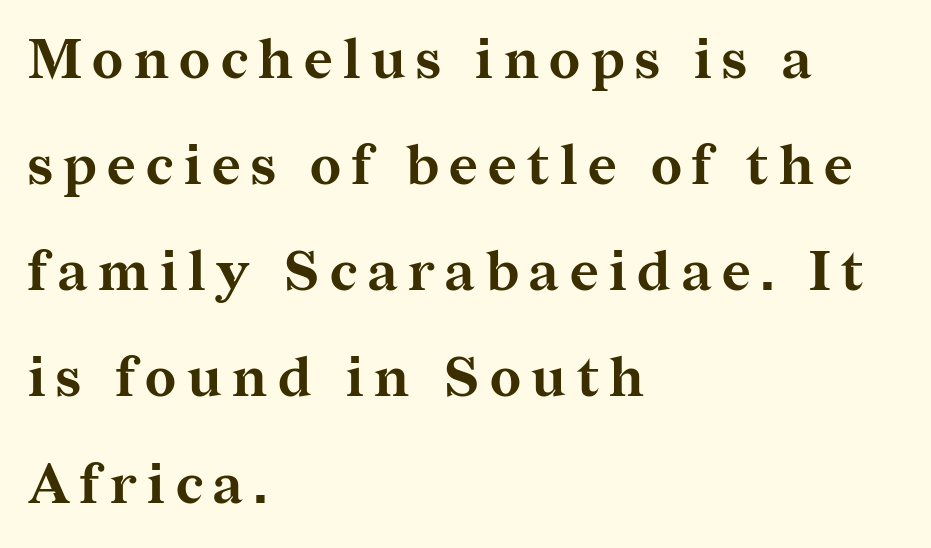
Line starts are locked; line ends wander. The line-height multiplier appears high, well above default. Proportional: the letters do not fall into vertical columns. As a designer I'd log this as weight 700, bold. Type without underlining. Classification — serif.
